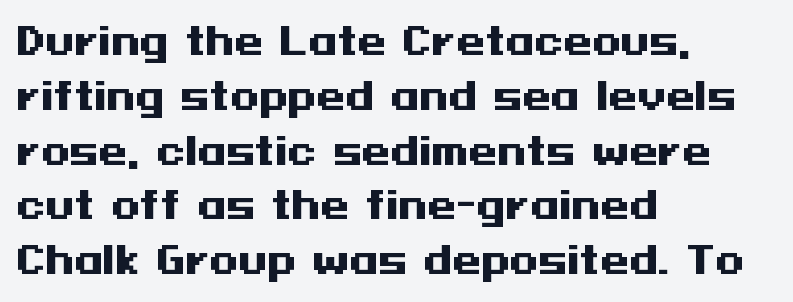
Q: Is the text bold? A: Yes.
Q: Is the text italic (slanted)? A: No, it is upright.
Q: Is the typeface a serif or a sans-serif typeface? A: Sans-serif.
Q: Is the text underlined? A: No.
Q: How is the paragraph aligned? A: Left-aligned.
Q: Is the spacing between letters normal or unusually wide? A: Normal.
Q: Is the spacing between lines tight, normal or loose? A: Normal.
Q: Width (condensed, normal, or wide)? A: Wide.
Q: Stroke contrast? A: Medium.
Q: x-height? A: Medium.
